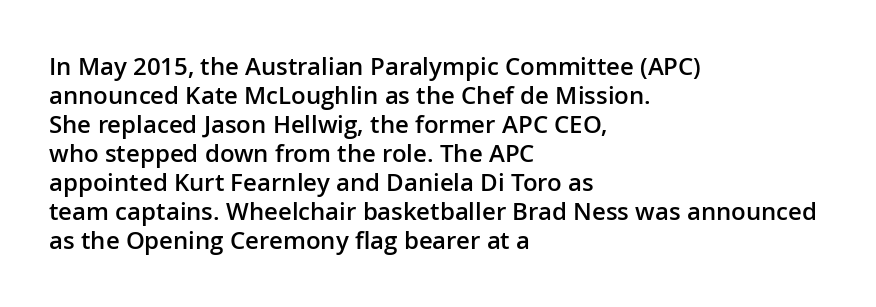
A fair bit of extra ink — the face is semibold, not bold. Reading down the block, your eye returns to a fixed left position each line. Style check: upright. Compared with typical body copy, the letter spacing here is the same. The passage shown is not underscored anywhere.
